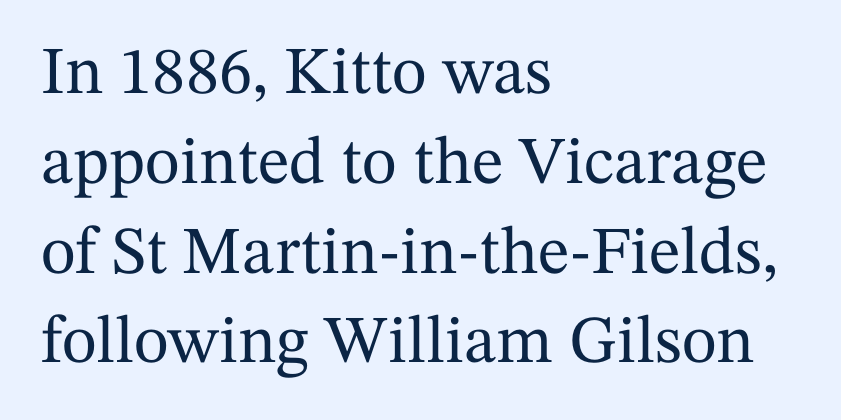
The passage shown stacks its lines at a standard gap. Note the varied advance widths — an 'i' is clearly narrower than an 'm'. There is no visible air inserted between adjacent glyphs. The words here are not underlined. The passage shown is typeset with a serif family.
